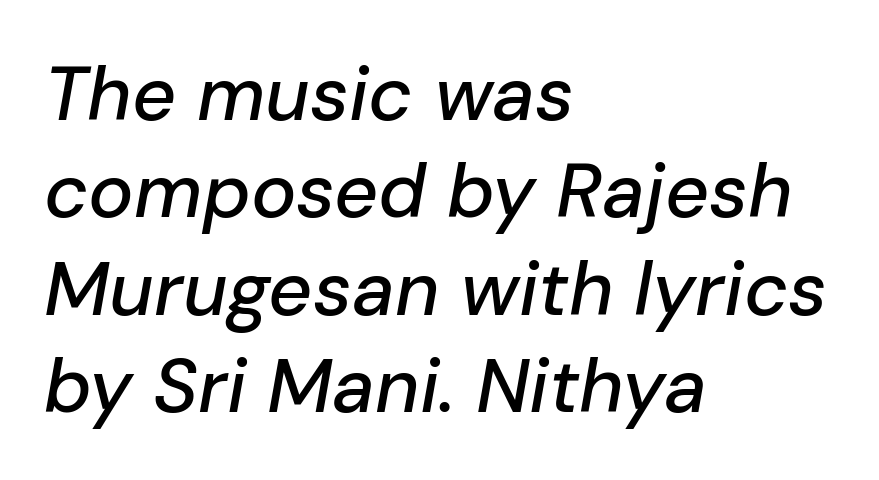
Q: Is the text italic (slanted)? A: Yes, it leans right by about 10 degrees.
Q: Is the text underlined? A: No.
Q: How is the paragraph aligned? A: Left-aligned.
Q: Is the spacing between letters normal or unusually wide? A: Normal.
Q: Is the spacing between lines tight, normal or loose? A: Normal.
Q: Width (condensed, normal, or wide)? A: Normal.
Q: Stroke contrast? A: Low.
Q: x-height? A: Medium.
Q: Monospaced? A: No.
